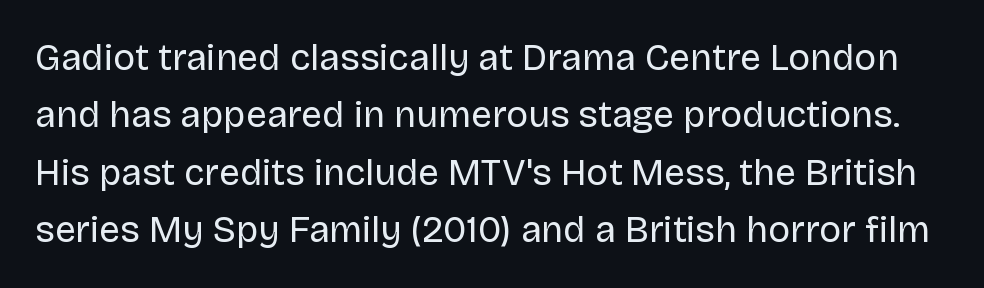
Q: Is the text bold? A: No.
Q: Is the text italic (slanted)? A: No, it is upright.
Q: Is the typeface a serif or a sans-serif typeface? A: Sans-serif.
Q: Is the text underlined? A: No.
Q: Is the spacing between letters normal or unusually wide? A: Normal.
Q: Is the spacing between lines tight, normal or loose? A: Normal.
Q: Width (condensed, normal, or wide)? A: Normal.
Q: Stroke contrast? A: Low.
Q: x-height? A: Large.
Q: Monospaced? A: No.
